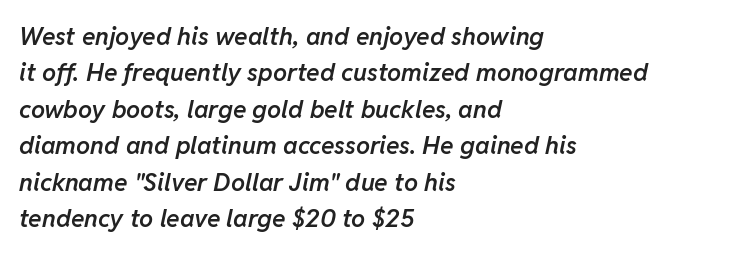
The image shows 25 px text type, italic (leaning right); set left-aligned, normal line spacing (1.46x), normal letter spacing, not underlined.
